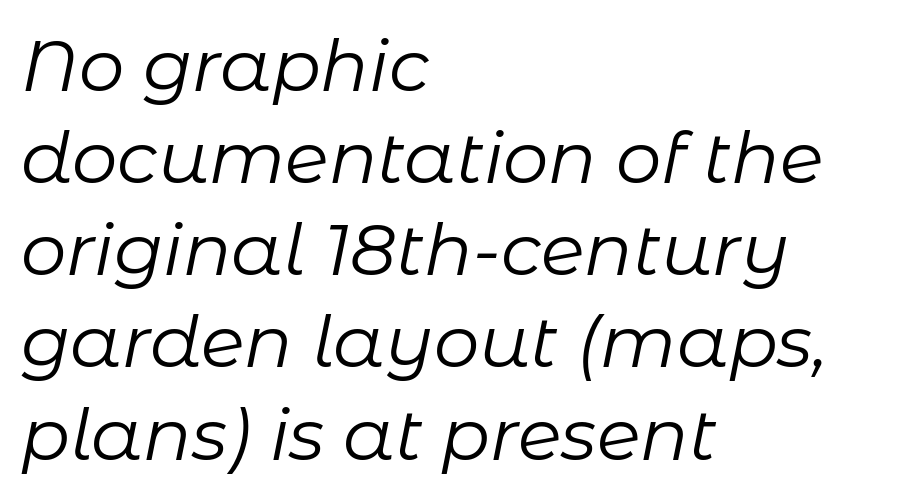
The image shows 72 px regular-weight type, italic (leaning right); set left-aligned, normal line spacing (1.28x), normal letter spacing, not underlined; low stroke contrast and a medium x-height.
